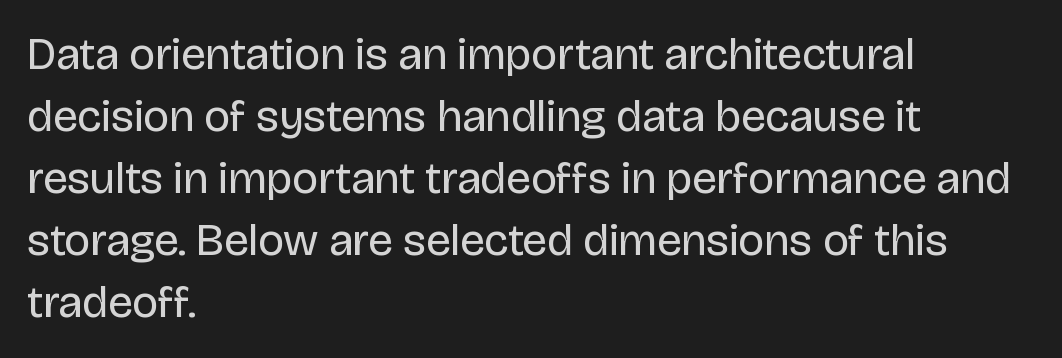
{"serif": "no", "italic": "no", "bold": "no", "weight": "regular", "width": "normal", "stroke_contrast": "low", "x_height": "large", "monospaced": "no", "underline": "no", "align": "left", "line_spacing": "normal", "line_spacing_ratio": 1.38, "letter_spacing": "normal", "letter_spacing_em": 0.0, "glyph_px": 45}
